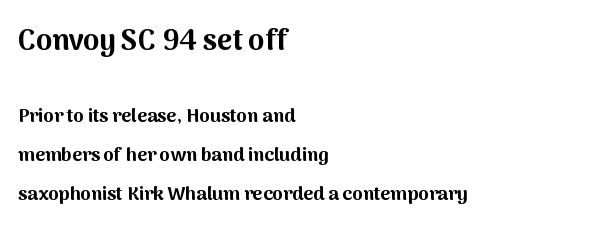
The image shows 29 px bold sans-serif type, upright; set left-aligned, loose line spacing (2.05x), normal letter spacing, not underlined; the first (top) block is 1.53x larger; medium stroke contrast and a medium x-height.
